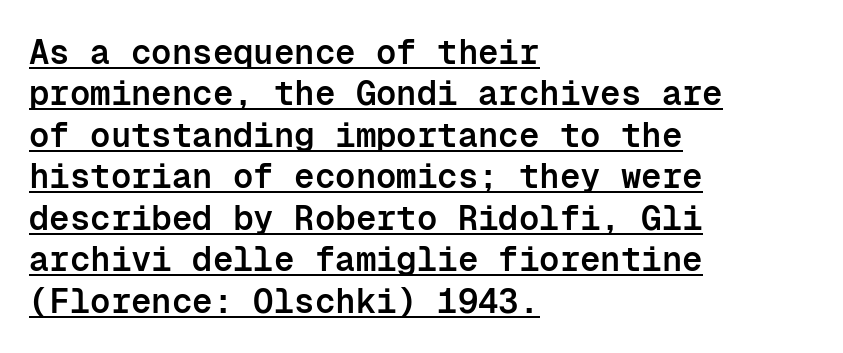
{"serif": "no", "italic": "no", "bold": "semi", "weight": "semibold", "width": "normal", "stroke_contrast": "low", "x_height": "medium", "monospaced": "yes", "underline": "yes", "align": "left", "line_spacing_ratio": 1.22, "letter_spacing": "normal", "letter_spacing_em": 0.0, "glyph_px": 34}
